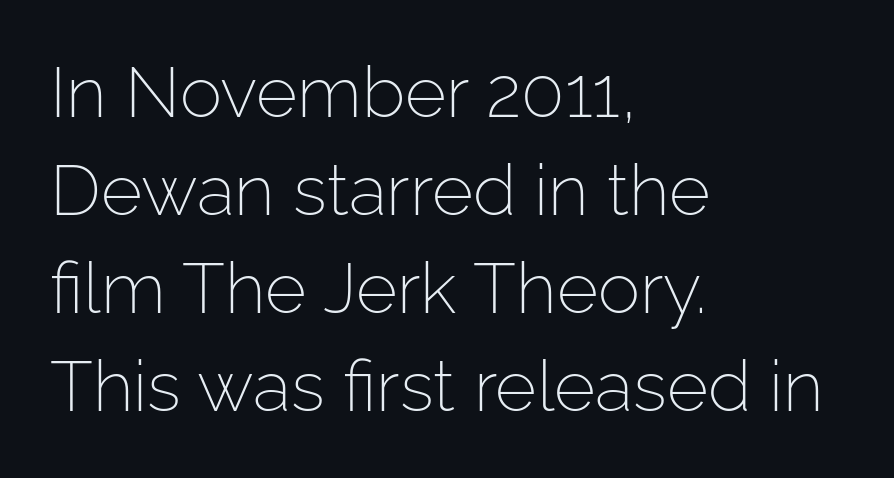
{"serif": "no", "italic": "no", "bold": "no", "weight": "light", "width": "normal", "stroke_contrast": "low", "x_height": "medium", "monospaced": "no", "underline": "no", "align": "left", "line_spacing": "normal", "line_spacing_ratio": 1.38, "letter_spacing": "normal", "letter_spacing_em": 0.0, "glyph_px": 71}
